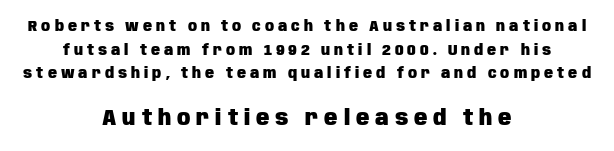
{"italic": "no", "bold": "yes", "underline": "no", "align": "center", "line_spacing": "normal", "line_spacing_ratio": 1.57, "letter_spacing": "wide", "letter_spacing_em": 0.27, "larger_block": "second", "size_ratio": 1.47, "glyph_px": 22}
